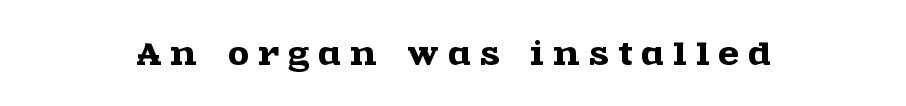
The baseline area is clear. There is plenty of visible air inserted between adjacent glyphs. The letters advance in unequal steps, a hallmark of proportional type. The lettering stays uniformly vertical, giving the passage a roman look. Serifs: yes, visible at the terminals of the letterforms.
